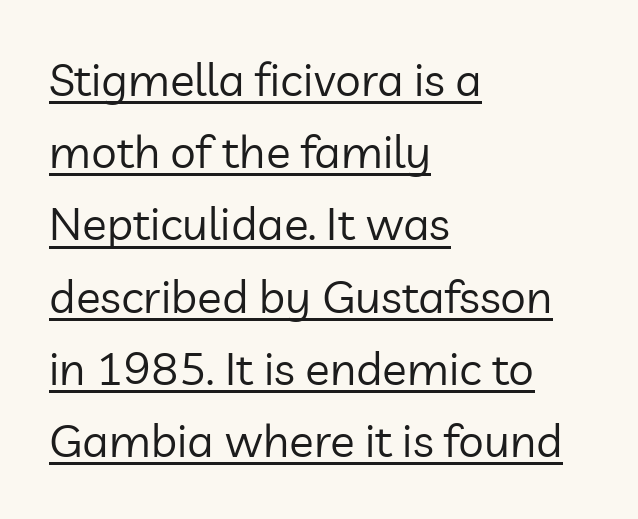
Q: Is the text bold? A: No.
Q: Is the text italic (slanted)? A: No, it is upright.
Q: Is the typeface a serif or a sans-serif typeface? A: Sans-serif.
Q: Is the text underlined? A: Yes.
Q: How is the paragraph aligned? A: Left-aligned.
Q: Is the spacing between letters normal or unusually wide? A: Normal.
Q: Is the spacing between lines tight, normal or loose? A: Normal.
Q: Width (condensed, normal, or wide)? A: Normal.
Q: Stroke contrast? A: Low.
Q: x-height? A: Medium.
Q: Monospaced? A: No.
